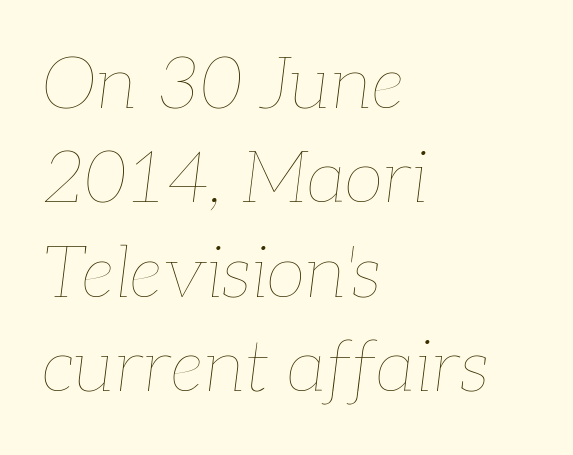
Q: Is the text bold? A: No.
Q: Is the text italic (slanted)? A: Yes, it leans right by about 7 degrees.
Q: Is the text underlined? A: No.
Q: How is the paragraph aligned? A: Left-aligned.
Q: Is the spacing between letters normal or unusually wide? A: Normal.
Q: Is the spacing between lines tight, normal or loose? A: Normal.
Q: Width (condensed, normal, or wide)? A: Normal.
Q: Stroke contrast? A: Low.
Q: x-height? A: Medium.
Q: Monospaced? A: No.
